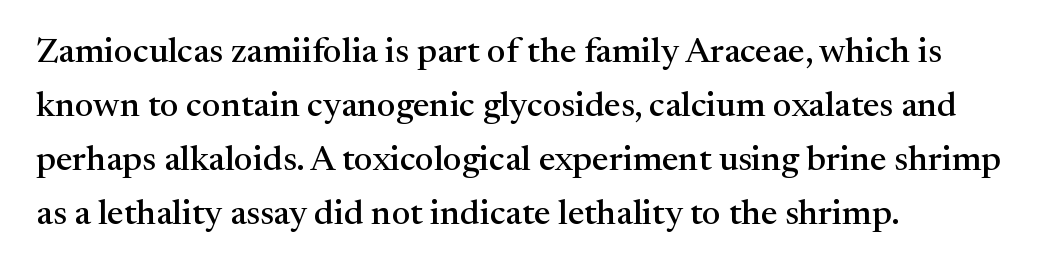
The image shows 35 px serif type, upright; set left-aligned, normal line spacing (1.54x), normal letter spacing, not underlined; medium stroke contrast and a medium x-height.
